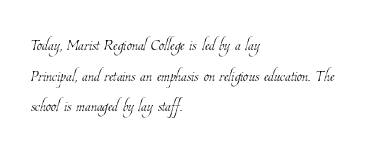
The image shows 21 px text type; set left-aligned, normal line spacing (1.46x), normal letter spacing, not underlined.
